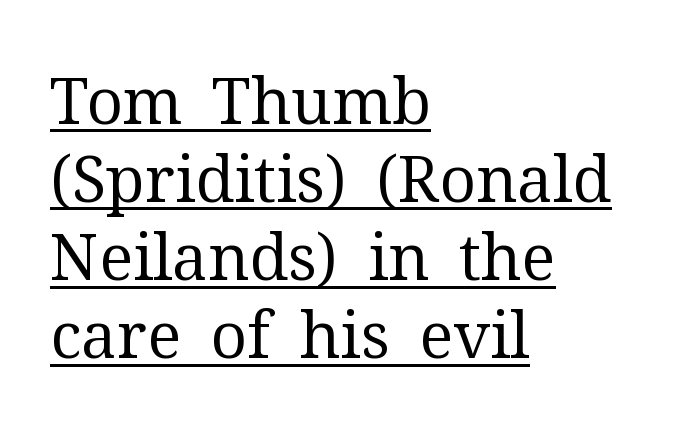
The image shows 64 px regular-weight serif type, upright; set left-aligned, line spacing 1.22x, normal letter spacing, underlined; medium stroke contrast and a medium x-height.
